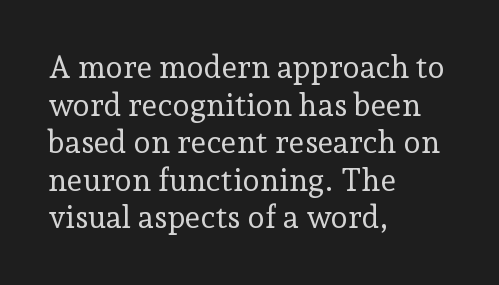
The passage shown has conventional tracking throughout. Is there any slant? The stems are plumb. Is this a sans? No — the strokes have serifs. Words float on clear page, feet unadorned. Is this a fixed-width face? No — the glyphs have proportional, varying widths.
